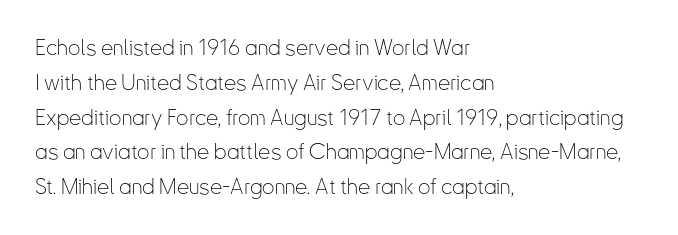
All the whitespace from short lines collects on the right. No extra tracking has been applied to these lines. Characters remain perfectly vertical along every line. The space beneath each line is pristine and unruled. Vertical stems look standard width or narrower in stroke.
